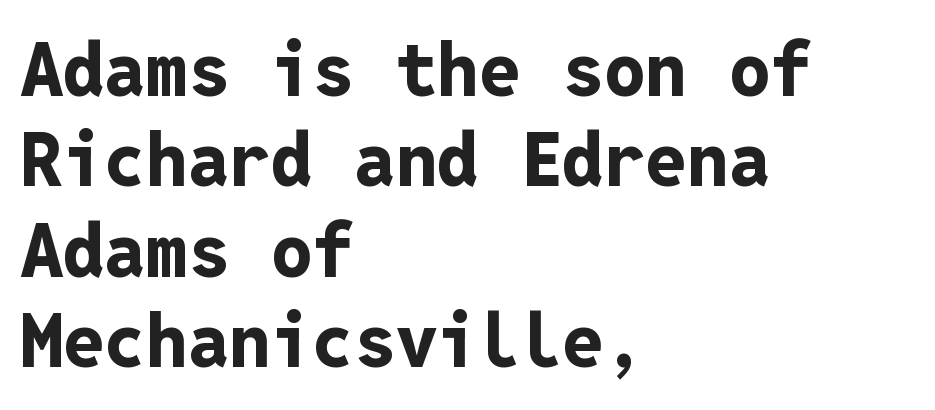
Q: Is the text bold? A: Yes.
Q: Is the text italic (slanted)? A: No, it is upright.
Q: Is the typeface a serif or a sans-serif typeface? A: Sans-serif.
Q: Is the text underlined? A: No.
Q: How is the paragraph aligned? A: Left-aligned.
Q: Is the spacing between letters normal or unusually wide? A: Normal.
Q: Width (condensed, normal, or wide)? A: Normal.
Q: Stroke contrast? A: Low.
Q: x-height? A: Medium.
Q: Monospaced? A: Yes.
